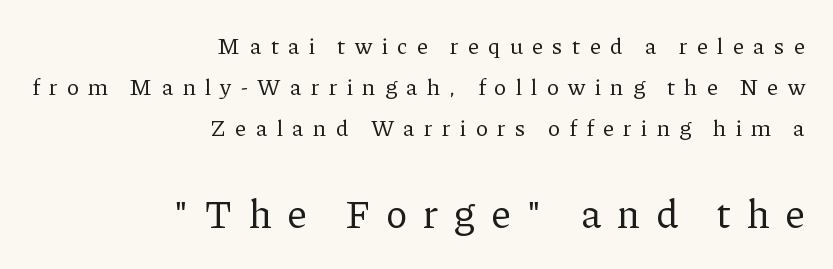
The image shows 40 px regular-weight serif type, upright; set right-aligned, line spacing 1.78x, unusually wide letter spacing (+0.41 em), not underlined; the second (bottom) block is 1.74x larger; low stroke contrast and a medium x-height.
